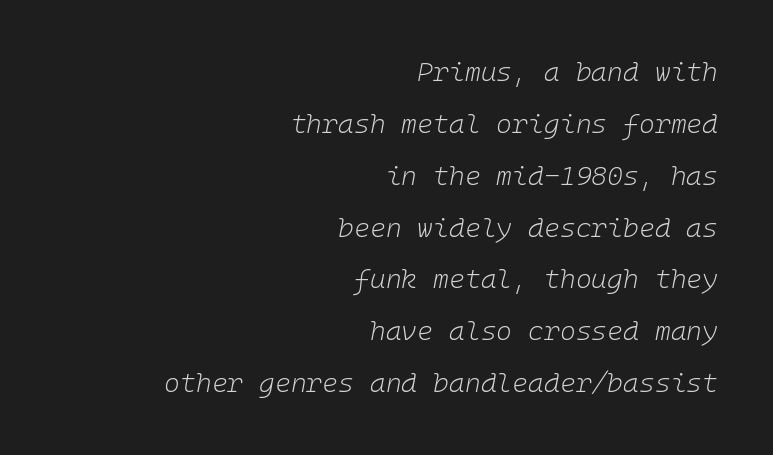
{"italic": "yes", "lean": "right", "slant_degrees": 10, "bold": "no", "underline": "no", "align": "right", "line_spacing": "loose", "line_spacing_ratio": 1.92, "letter_spacing": "normal", "letter_spacing_em": 0.0, "glyph_px": 27}
